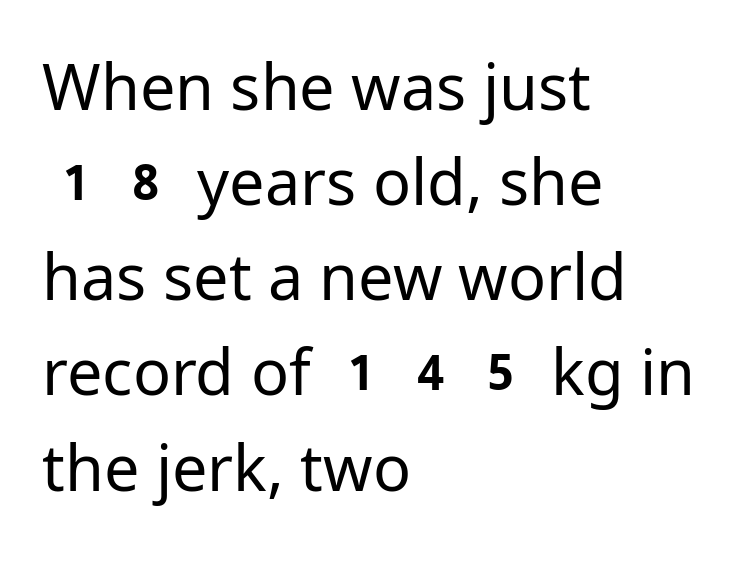
The image shows 63 px regular-weight sans-serif type, upright; set left-aligned, normal line spacing (1.51x), normal letter spacing, not underlined; low stroke contrast and a medium x-height.
